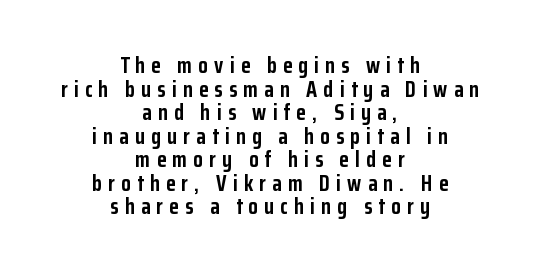
The image shows 22 px bold type, upright; set centered, tight line spacing (1.07x), unusually wide letter spacing (+0.28 em), not underlined.
